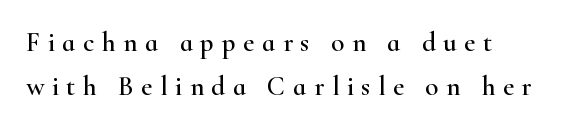
{"italic": "no", "underline": "no", "align": "left", "line_spacing": "normal", "line_spacing_ratio": 1.64, "letter_spacing": "wide", "letter_spacing_em": 0.28, "glyph_px": 27}
